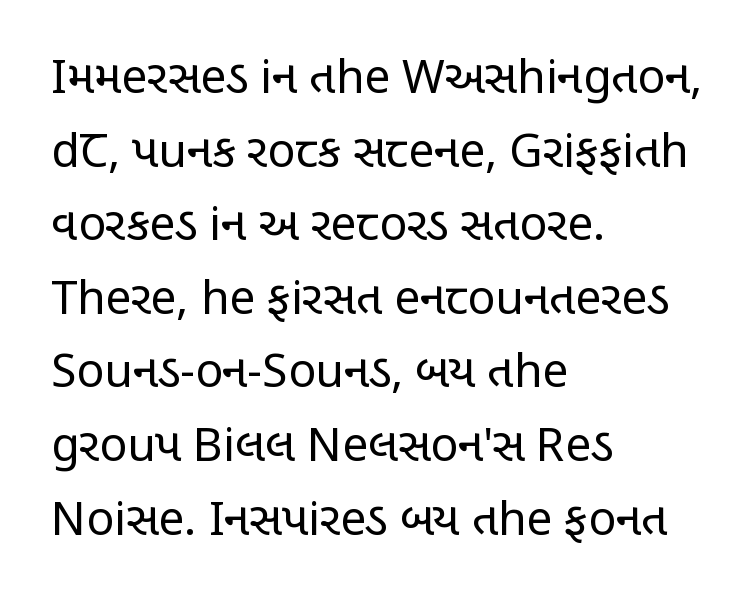
Q: Is the text bold? A: No.
Q: Is the text italic (slanted)? A: No, it is upright.
Q: Is the typeface a serif or a sans-serif typeface? A: Sans-serif.
Q: Is the text underlined? A: No.
Q: How is the paragraph aligned? A: Left-aligned.
Q: Is the spacing between letters normal or unusually wide? A: Normal.
Q: Is the spacing between lines tight, normal or loose? A: Normal.
Q: Width (condensed, normal, or wide)? A: Condensed.
Q: Stroke contrast? A: Low.
Q: x-height? A: Large.
Q: Monospaced? A: No.
